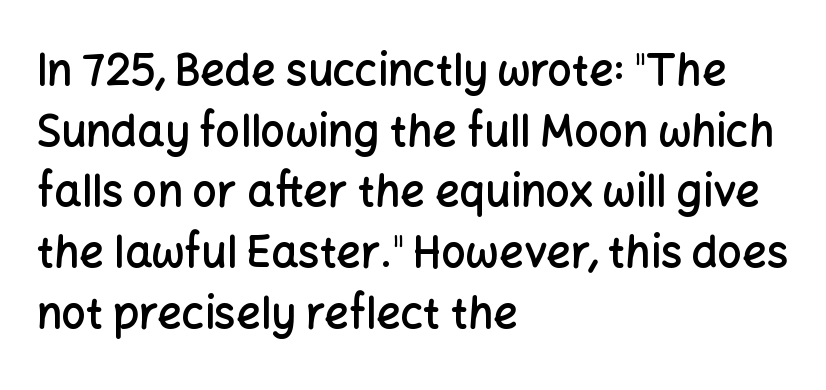
The image shows 43 px semibold sans-serif type, upright; set left-aligned, normal line spacing (1.41x), normal letter spacing, not underlined; low stroke contrast and a medium x-height.
